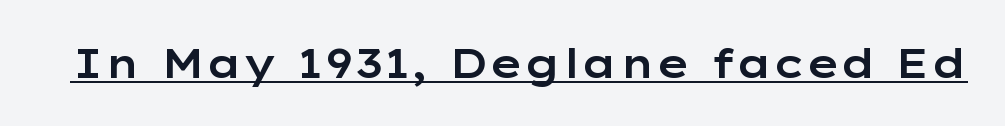
The image shows 40 px wide sans-serif type, upright; set normal letter spacing, underlined; low stroke contrast and a medium x-height.
